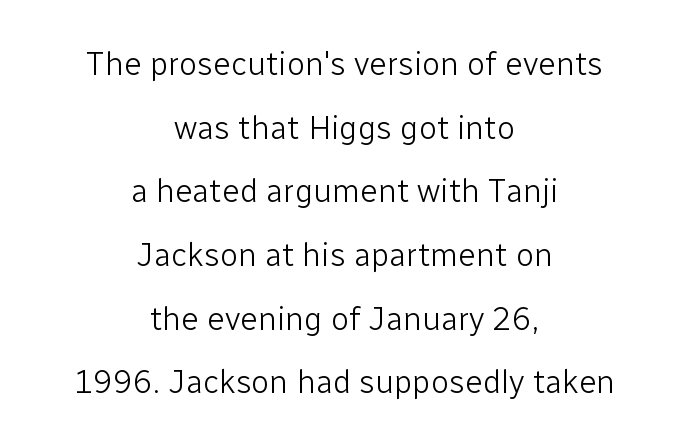
Q: Is the text bold? A: No.
Q: Is the text italic (slanted)? A: No, it is upright.
Q: Is the typeface a serif or a sans-serif typeface? A: Sans-serif.
Q: Is the text underlined? A: No.
Q: How is the paragraph aligned? A: Centered.
Q: Is the spacing between letters normal or unusually wide? A: Normal.
Q: Is the spacing between lines tight, normal or loose? A: Loose.
Q: Width (condensed, normal, or wide)? A: Normal.
Q: Stroke contrast? A: Low.
Q: x-height? A: Medium.
Q: Monospaced? A: No.
